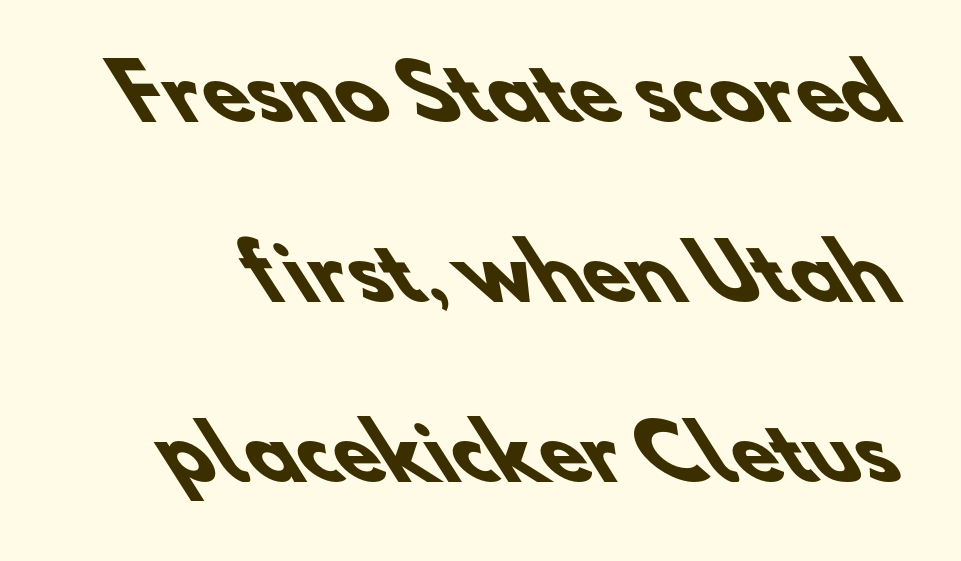
The lines are spread far apart with generous leading. Tracking value appears to be zero — textbook default spacing. Font category for this specimen: sans-serif. Is this a fixed-width face? No — the glyphs have proportional, varying widths. The area under the type is left untouched. Emphasis by weight is at full strength: bold.
